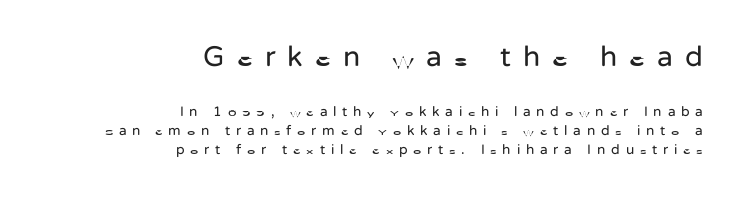
The image shows 29 px regular-weight sans-serif type, upright; set right-aligned, normal line spacing (1.36x), unusually wide letter spacing (+0.41 em), not underlined; the first (top) block is 2.07x larger; low stroke contrast and a medium x-height.
